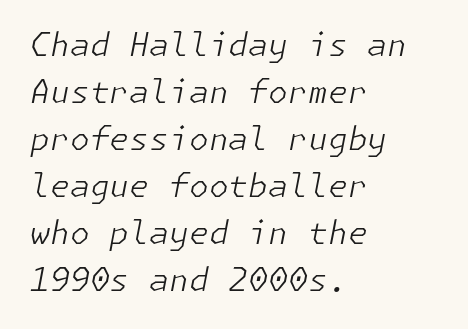
Leading: standard. Tracking here is standard; glyphs follow each other at the usual distance. The paragraph has a hard left edge and a soft right edge. Check under the words: just untouched page.
